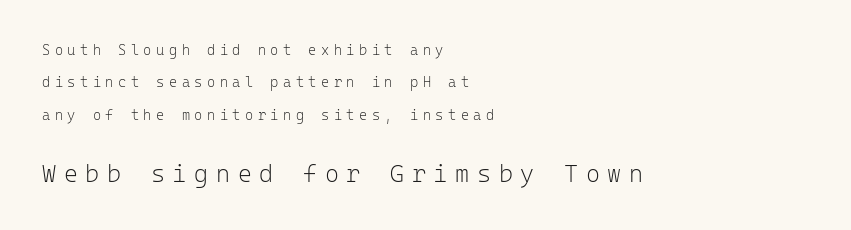
{"italic": "no", "bold": "no", "underline": "no", "align": "left", "line_spacing": "loose", "line_spacing_ratio": 2.32, "letter_spacing": "wide", "letter_spacing_em": 0.32, "larger_block": "second", "size_ratio": 1.71, "glyph_px": 24}
